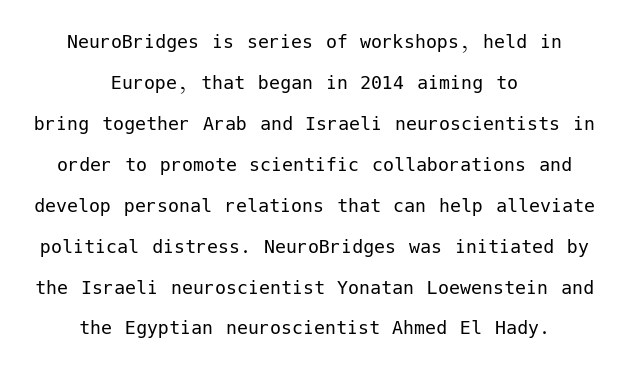
The image shows 22 px text type, upright; set centered, line spacing 1.86x, normal letter spacing, not underlined.
